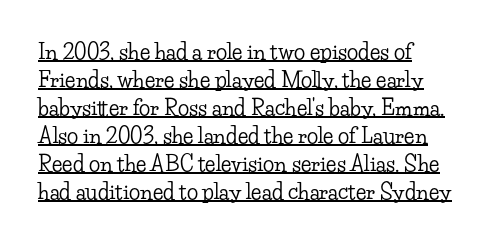
Q: Is the text italic (slanted)? A: No, it is upright.
Q: Is the text underlined? A: Yes.
Q: How is the paragraph aligned? A: Left-aligned.
Q: Is the spacing between letters normal or unusually wide? A: Normal.
Q: Is the spacing between lines tight, normal or loose? A: Normal.
